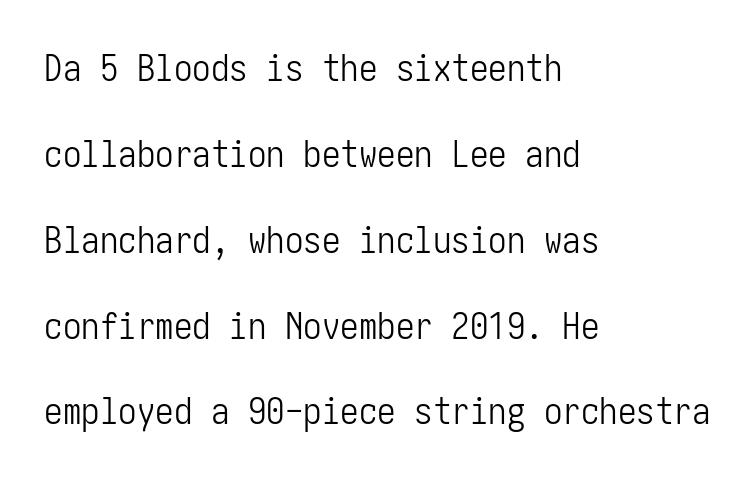
Q: Is the text bold? A: No.
Q: Is the text italic (slanted)? A: No, it is upright.
Q: Is the typeface a serif or a sans-serif typeface? A: Sans-serif.
Q: Is the text underlined? A: No.
Q: How is the paragraph aligned? A: Left-aligned.
Q: Is the spacing between letters normal or unusually wide? A: Normal.
Q: Is the spacing between lines tight, normal or loose? A: Loose.
Q: Width (condensed, normal, or wide)? A: Condensed.
Q: Stroke contrast? A: Low.
Q: x-height? A: Medium.
